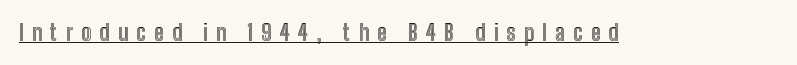
{"italic": "no", "underline": "yes", "letter_spacing": "wide", "letter_spacing_em": 0.37, "glyph_px": 22}
